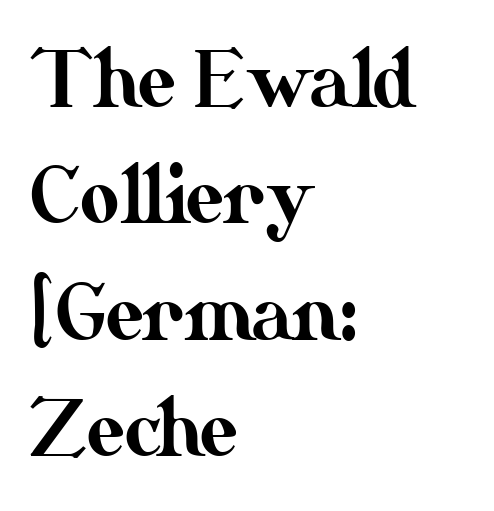
The glyphs are unaccompanied by any horizontal stroke below them. The passage shown is typed in a proportional face where columns would drift. This sample is left-justified, so line endings fall wherever the words run out. Honestly, the letter spacing is just normal — you wouldn't notice it. The lines sit at an ordinary, default distance from one another.
